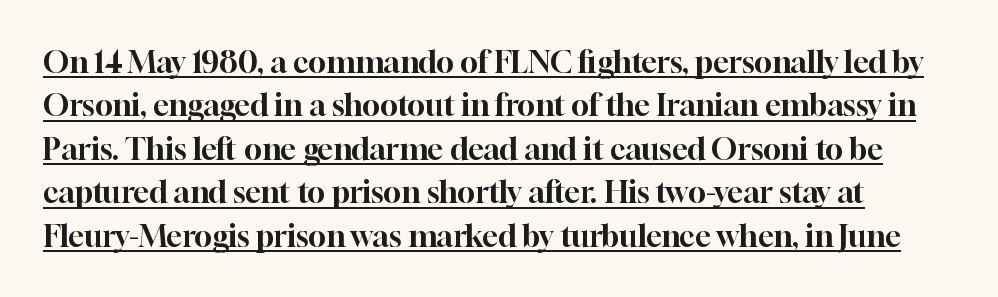
Horizontal bands of white between lines are of average thickness. Little horizontal feet cap the strokes, marking this as serif type. Compared with undecorated copy, this sample adds a rule below the words. The rendering uses natural spacing where letterforms have individual widths. Tall strokes in this sample are plumb rather than angled.
